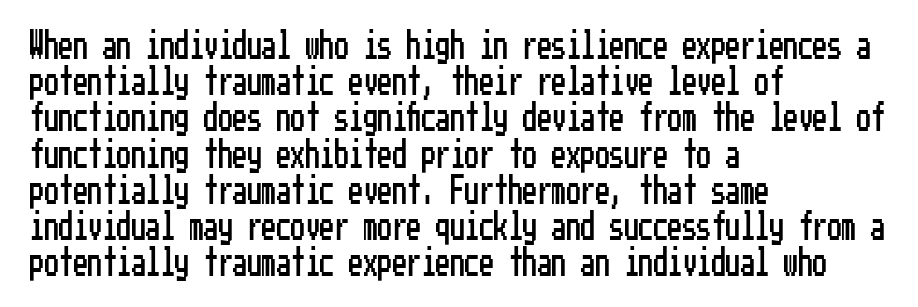
Q: Is the text italic (slanted)? A: No, it is upright.
Q: Is the typeface a serif or a sans-serif typeface? A: Sans-serif.
Q: Is the text underlined? A: No.
Q: How is the paragraph aligned? A: Left-aligned.
Q: Is the spacing between letters normal or unusually wide? A: Normal.
Q: Is the spacing between lines tight, normal or loose? A: Normal.
Q: Width (condensed, normal, or wide)? A: Condensed.
Q: Stroke contrast? A: Low.
Q: x-height? A: Medium.
